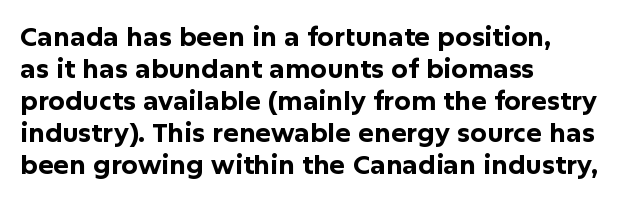
Q: Is the text bold? A: Yes.
Q: Is the text italic (slanted)? A: No, it is upright.
Q: Is the text underlined? A: No.
Q: How is the paragraph aligned? A: Left-aligned.
Q: Is the spacing between letters normal or unusually wide? A: Normal.
